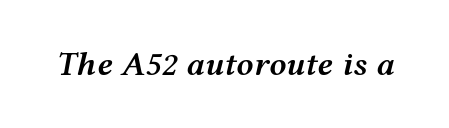
Q: Is the text bold? A: Semi-bold.
Q: Is the text italic (slanted)? A: Yes, it leans right by about 12 degrees.
Q: Is the text underlined? A: No.
Q: Is the spacing between letters normal or unusually wide? A: Normal.
Q: Width (condensed, normal, or wide)? A: Wide.
Q: Stroke contrast? A: Medium.
Q: x-height? A: Medium.
Q: Monospaced? A: No.
